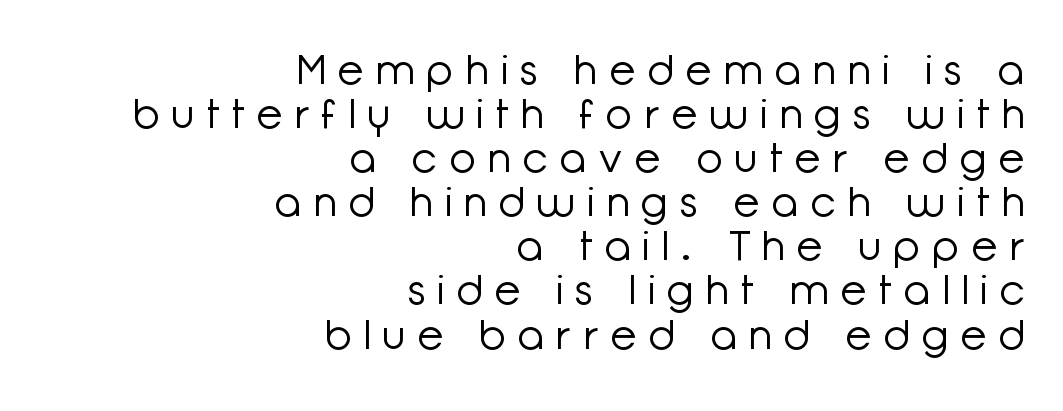
The letters advance in unequal steps, a hallmark of proportional type. Quick note: not italic, upright. The letters look calm and open, with moderate or lighter stems. The paragraph has a hard right edge and a soft left edge. There is plenty of visible air inserted between adjacent glyphs. Is there much room between lines? No — they nearly touch.
